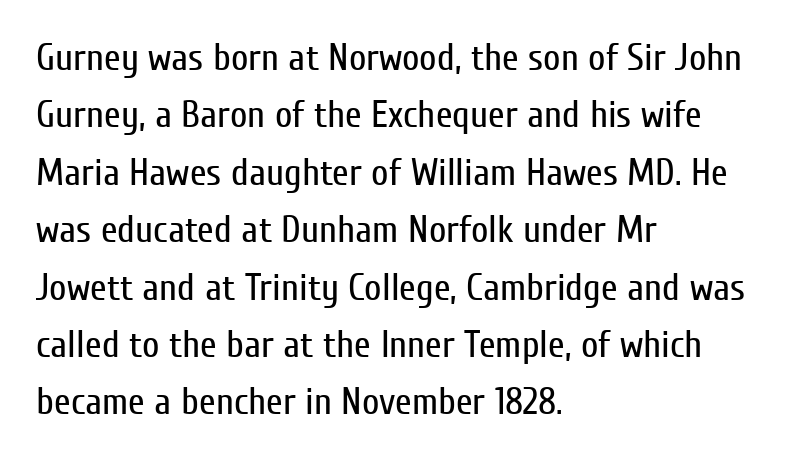
The type family on display is of the sans-serif kind. Do the characters align in a grid? No, the font is proportional. You can tell it's not italic because the verticals are truly vertical. Nothing heavy about these letters — not bold at all. Nothing unusual about the tracking: characters are spaced as the font intends.
